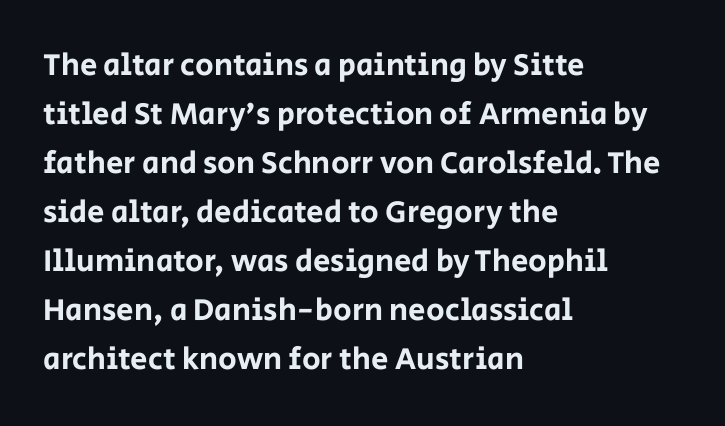
{"serif": "no", "italic": "no", "width": "normal", "stroke_contrast": "low", "x_height": "large", "monospaced": "no", "underline": "no", "align": "left", "line_spacing": "normal", "line_spacing_ratio": 1.58, "letter_spacing": "normal", "letter_spacing_em": 0.0, "glyph_px": 31}
